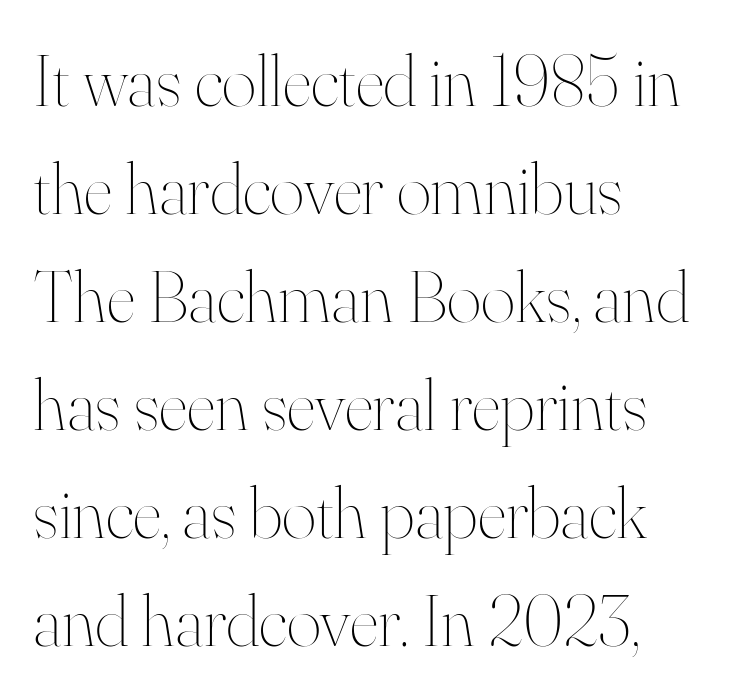
Q: Is the text bold? A: No.
Q: Is the text italic (slanted)? A: No, it is upright.
Q: Is the text underlined? A: No.
Q: How is the paragraph aligned? A: Left-aligned.
Q: Is the spacing between letters normal or unusually wide? A: Normal.
Q: Is the spacing between lines tight, normal or loose? A: Normal.
Q: Width (condensed, normal, or wide)? A: Normal.
Q: Stroke contrast? A: High.
Q: x-height? A: Small.
Q: Monospaced? A: No.
